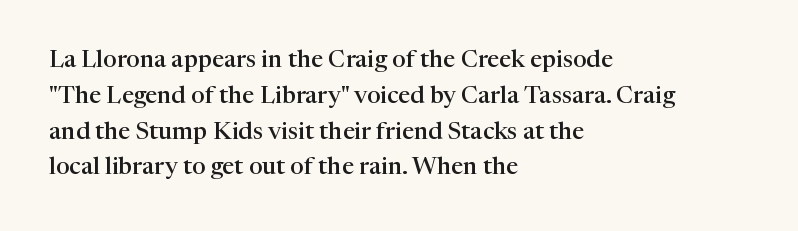
Q: Is the text bold? A: Semi-bold.
Q: Is the text italic (slanted)? A: No, it is upright.
Q: Is the text underlined? A: No.
Q: How is the paragraph aligned? A: Left-aligned.
Q: Is the spacing between letters normal or unusually wide? A: Normal.
Q: Is the spacing between lines tight, normal or loose? A: Normal.
